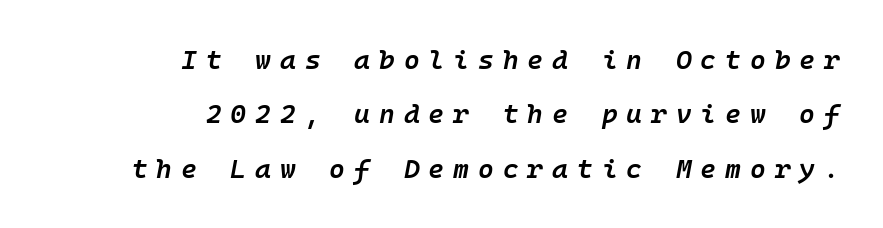
{"italic": "yes", "lean": "right", "slant_degrees": 10, "bold": "semi", "underline": "no", "align": "right", "line_spacing": "loose", "line_spacing_ratio": 2.01, "letter_spacing": "wide", "letter_spacing_em": 0.33, "glyph_px": 27}
